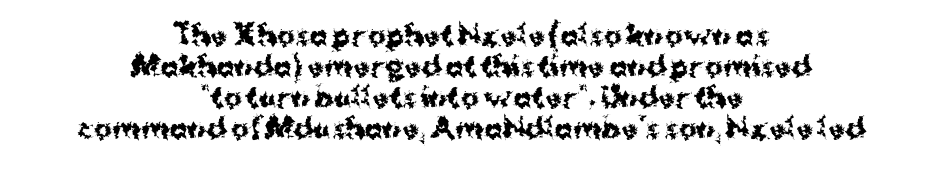
The letterforms sit shoulder to shoulder at normal distance. These lines huddle together more closely than default settings would place them. Teacher's note: observe the equal gaps on both sides — that is centered alignment. These lines were composed using upright roman letters. The glyphs have the mass of a bold cut.
